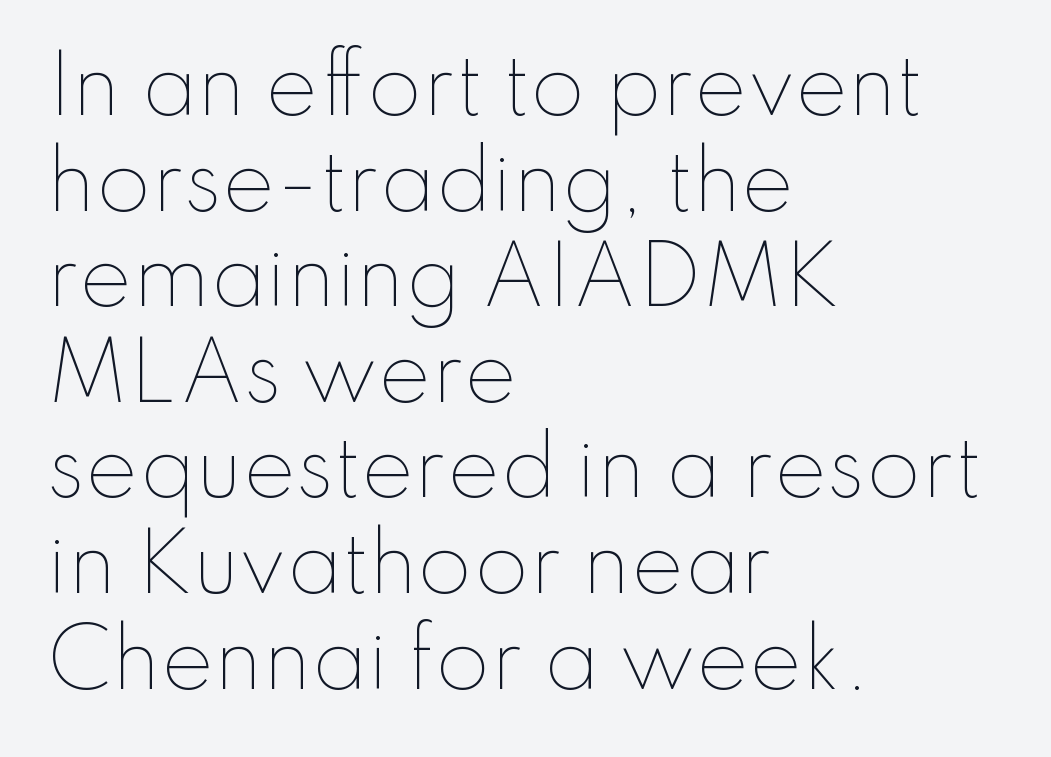
Q: Is the text bold? A: No.
Q: Is the text italic (slanted)? A: No, it is upright.
Q: Is the text underlined? A: No.
Q: How is the paragraph aligned? A: Left-aligned.
Q: Is the spacing between letters normal or unusually wide? A: Normal.
Q: Width (condensed, normal, or wide)? A: Normal.
Q: Stroke contrast? A: Low.
Q: x-height? A: Small.
Q: Monospaced? A: No.
